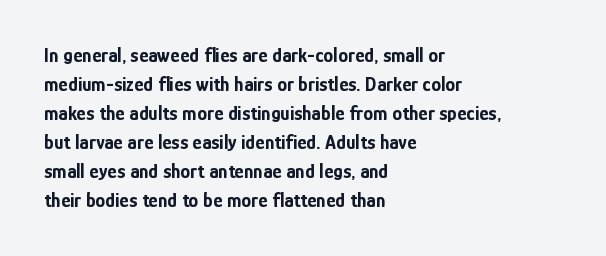
The image shows 20 px bold type, upright; set left-aligned, normal line spacing (1.45x), normal letter spacing, not underlined.
